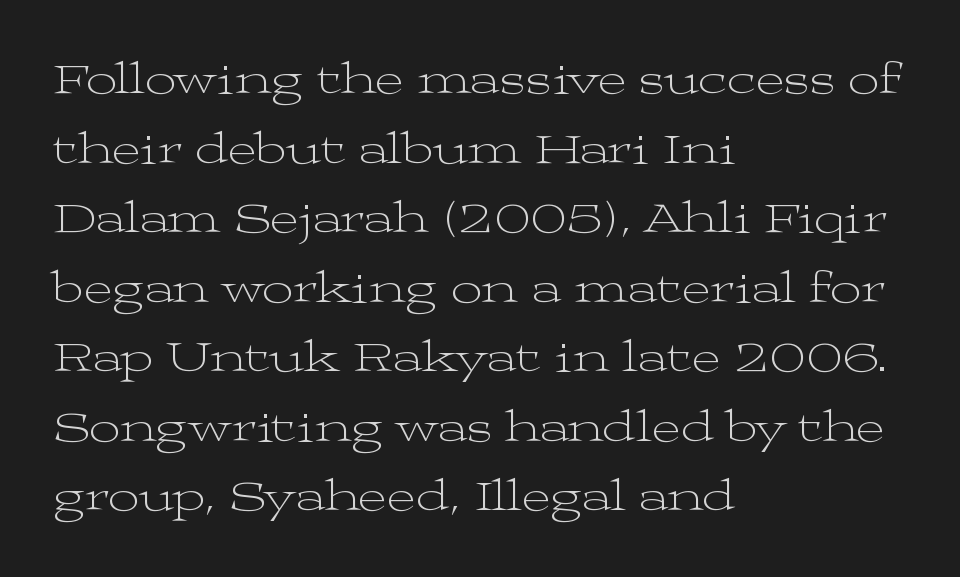
{"serif": "yes", "italic": "no", "bold": "no", "weight": "light", "width": "wide", "stroke_contrast": "medium", "x_height": "medium", "monospaced": "no", "underline": "no", "align": "left", "line_spacing": "normal", "line_spacing_ratio": 1.58, "letter_spacing": "normal", "letter_spacing_em": 0.0, "glyph_px": 44}
